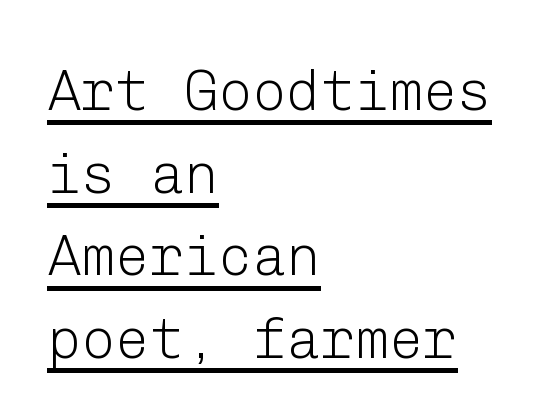
{"serif": "no", "italic": "no", "bold": "no", "weight": "light", "width": "normal", "stroke_contrast": "low", "x_height": "medium", "underline": "yes", "align": "left", "line_spacing": "normal", "line_spacing_ratio": 1.45, "letter_spacing": "normal", "letter_spacing_em": 0.0, "glyph_px": 57}
